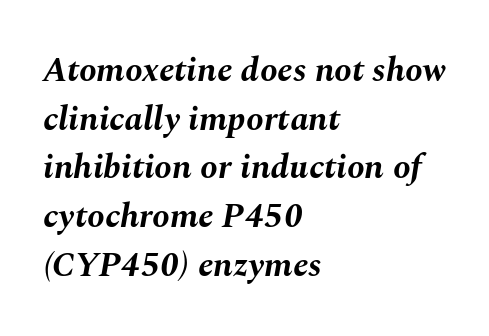
Q: Is the text bold? A: Yes.
Q: Is the text italic (slanted)? A: Yes, it leans right by about 10 degrees.
Q: Is the text underlined? A: No.
Q: How is the paragraph aligned? A: Left-aligned.
Q: Is the spacing between letters normal or unusually wide? A: Normal.
Q: Is the spacing between lines tight, normal or loose? A: Normal.
Q: Width (condensed, normal, or wide)? A: Normal.
Q: Stroke contrast? A: Medium.
Q: x-height? A: Medium.
Q: Monospaced? A: No.
